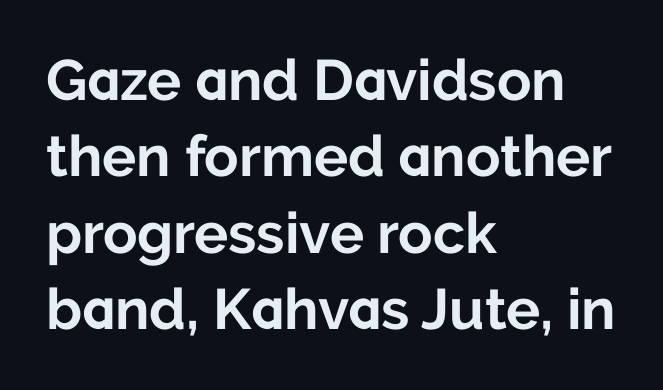
The image shows 57 px bold sans-serif type, upright; set left-aligned, normal line spacing (1.34x), normal letter spacing, not underlined; low stroke contrast and a medium x-height.
